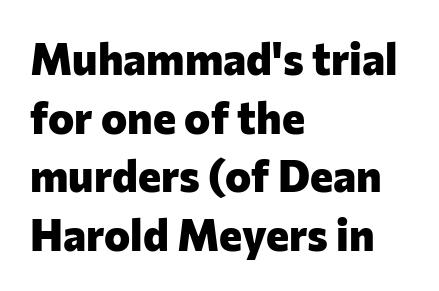
Q: Is the text bold? A: Yes.
Q: Is the text italic (slanted)? A: No, it is upright.
Q: Is the typeface a serif or a sans-serif typeface? A: Sans-serif.
Q: Is the text underlined? A: No.
Q: How is the paragraph aligned? A: Left-aligned.
Q: Is the spacing between letters normal or unusually wide? A: Normal.
Q: Is the spacing between lines tight, normal or loose? A: Normal.
Q: Width (condensed, normal, or wide)? A: Normal.
Q: Stroke contrast? A: Low.
Q: x-height? A: Medium.
Q: Monospaced? A: No.
